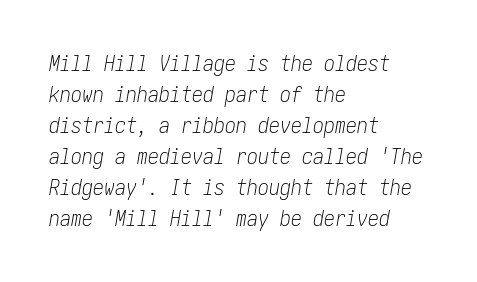
{"italic": "yes", "lean": "right", "slant_degrees": 10, "bold": "no", "underline": "no", "align": "left", "line_spacing": "normal", "line_spacing_ratio": 1.41, "letter_spacing": "normal", "letter_spacing_em": 0.0, "glyph_px": 22}
